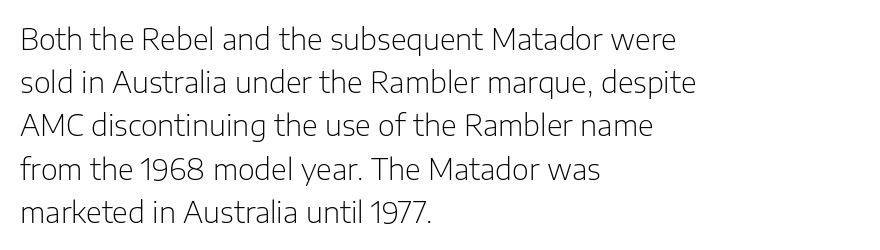
Counters stay open thanks to moderate or lighter strokes. The text block is weighted toward the left margin, trailing off unevenly rightward. In terms of letterform style, serifs are entirely absent. A typesetter would call this proportional, since set widths differ per character. Italic: no, the glyphs are upright roman.
